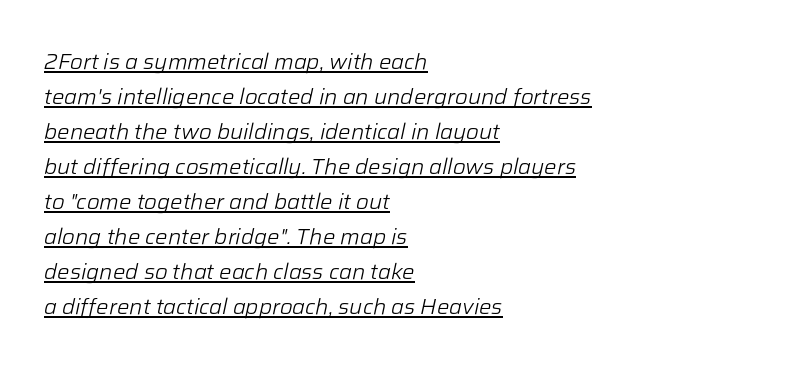
Q: Is the text bold? A: No.
Q: Is the text italic (slanted)? A: Yes, it leans right by about 12 degrees.
Q: Is the text underlined? A: Yes.
Q: How is the paragraph aligned? A: Left-aligned.
Q: Is the spacing between letters normal or unusually wide? A: Normal.
Q: Is the spacing between lines tight, normal or loose? A: Normal.
